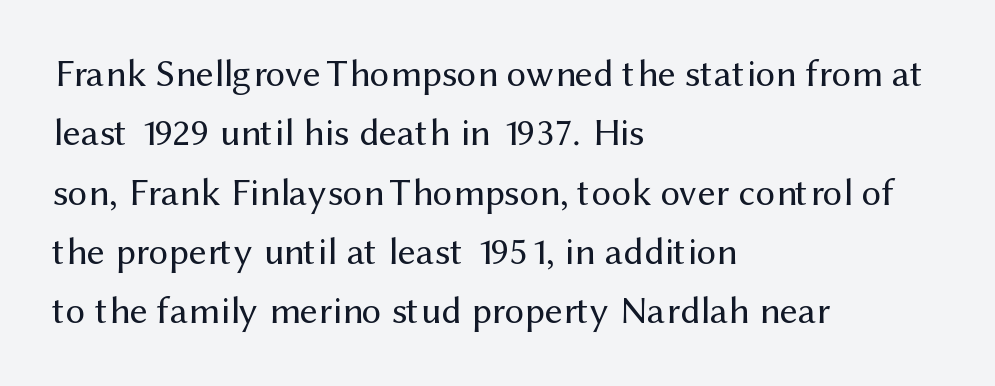
{"serif": "no", "italic": "no", "bold": "no", "weight": "regular", "width": "normal", "stroke_contrast": "medium", "x_height": "medium", "monospaced": "no", "underline": "no", "align": "left", "line_spacing": "normal", "line_spacing_ratio": 1.52, "letter_spacing": "normal", "letter_spacing_em": 0.0, "glyph_px": 39}
